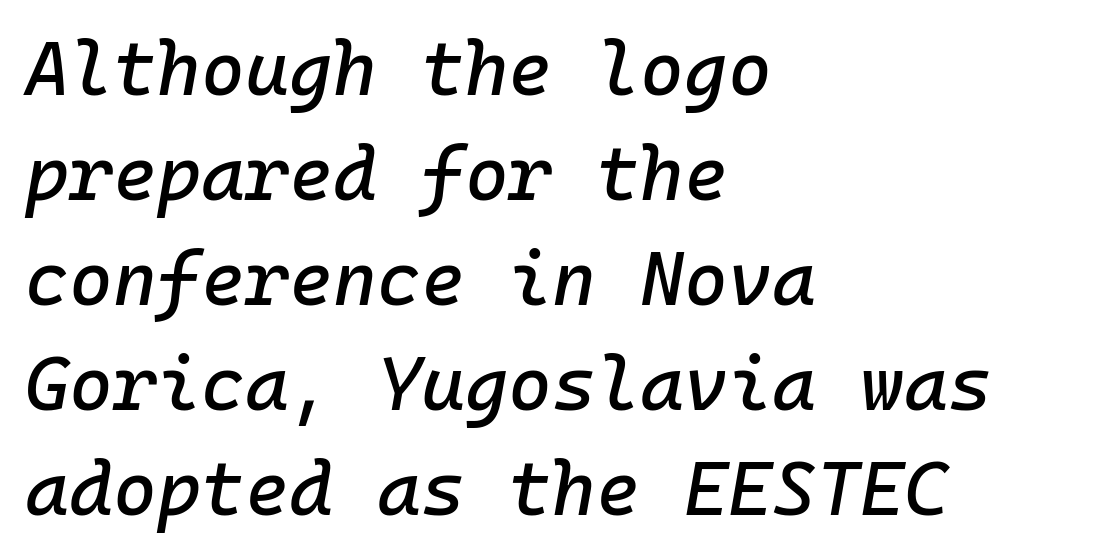
Spacing verdict: monospaced, one width for all characters. When letters slant like this, we call the style italic. This rendering uses left alignment, leaving the right contour irregular. Compared with typical body copy, the letter spacing here is the same.
